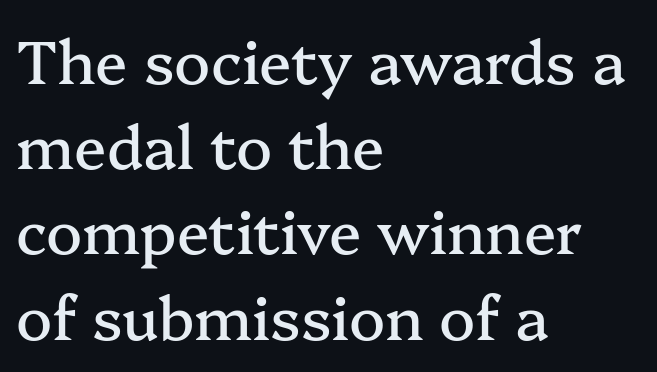
Nope, not italic — everything's standing straight. Only glyphs here, with clear space below each row. The passage shown is typed in a proportional face where columns would drift. To sum up the face: it has serifs.
